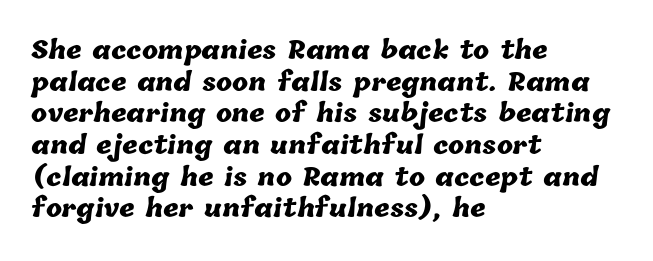
{"bold": "yes", "underline": "no", "align": "left", "line_spacing": "normal", "line_spacing_ratio": 1.32, "letter_spacing": "normal", "letter_spacing_em": 0.0, "glyph_px": 24}
